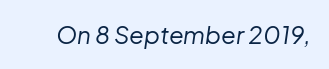
The image shows 24 px text type, italic (leaning right); set normal letter spacing, not underlined.
